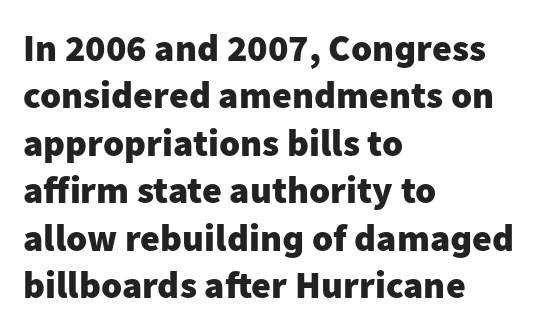
Between one letter and the next there's only the usual sliver of space. Look at the stroke-to-counter ratio: heavy, a bold. The designer left line spacing at the default. Each letter keeps its own natural width here, so spacing adapts to shape. This rendering employs a face without finishing strokes, i.e., a sans-serif.
